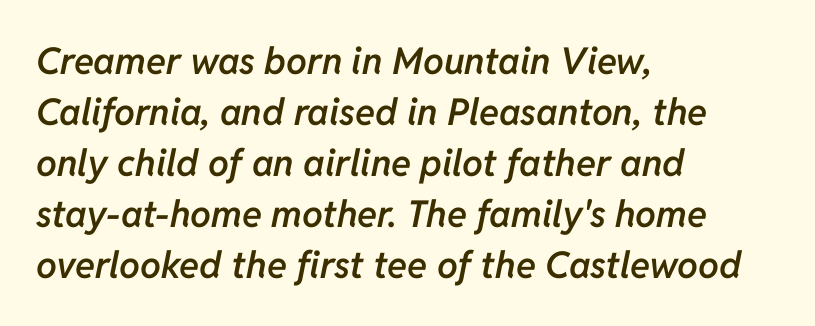
Which margin do the lines hug? The left one — the right edge is uneven. Every letter is mildly thick-stroked: semibold rather than bold. Each new line begins a customary step beneath the previous one. A typesetter would mark this as italic. There is no visible air inserted between adjacent glyphs.
